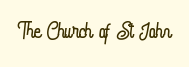
Looks like regular typesetting: each glyph gets only the width it needs. The letterforms sit at book weight or below. The passage shown is not underscored anywhere. The tracking reads as untouched default to a designer's eye.
